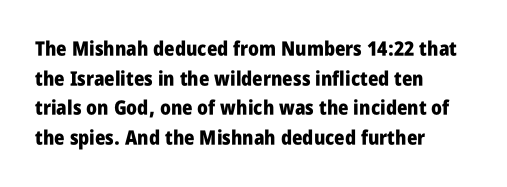
The rendering uses a bold face; every stroke is thick and dark. Compared with a centered layout, this one pins lines to the left instead. Underline: absent. In terms of letterspacing, this is plain default setting. Italic: no, the glyphs are upright roman. How would I describe the line gaps? Plain and ordinary.
